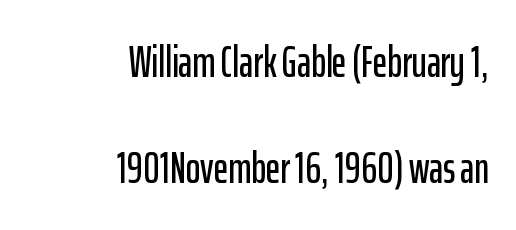
Q: Is the text italic (slanted)? A: No, it is upright.
Q: Is the typeface a serif or a sans-serif typeface? A: Sans-serif.
Q: Is the text underlined? A: No.
Q: How is the paragraph aligned? A: Right-aligned.
Q: Is the spacing between letters normal or unusually wide? A: Normal.
Q: Is the spacing between lines tight, normal or loose? A: Loose.
Q: Width (condensed, normal, or wide)? A: Condensed.
Q: Stroke contrast? A: Low.
Q: x-height? A: Medium.
Q: Monospaced? A: No.
